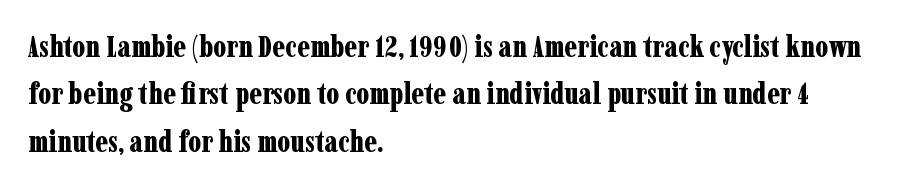
The image shows 30 px bold, condensed serif type, upright; set left-aligned, normal line spacing (1.58x), normal letter spacing, not underlined; low stroke contrast and a medium x-height.
